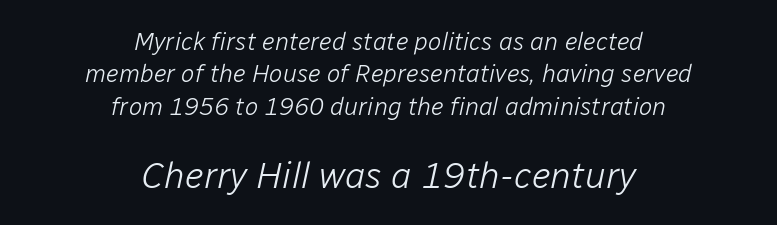
{"italic": "yes", "lean": "right", "slant_degrees": 12, "bold": "no", "weight": "light", "width": "normal", "stroke_contrast": "low", "x_height": "medium", "monospaced": "no", "underline": "no", "align": "center", "line_spacing": "normal", "line_spacing_ratio": 1.3, "letter_spacing": "normal", "letter_spacing_em": 0.0, "larger_block": "second", "size_ratio": 1.48, "glyph_px": 37}
